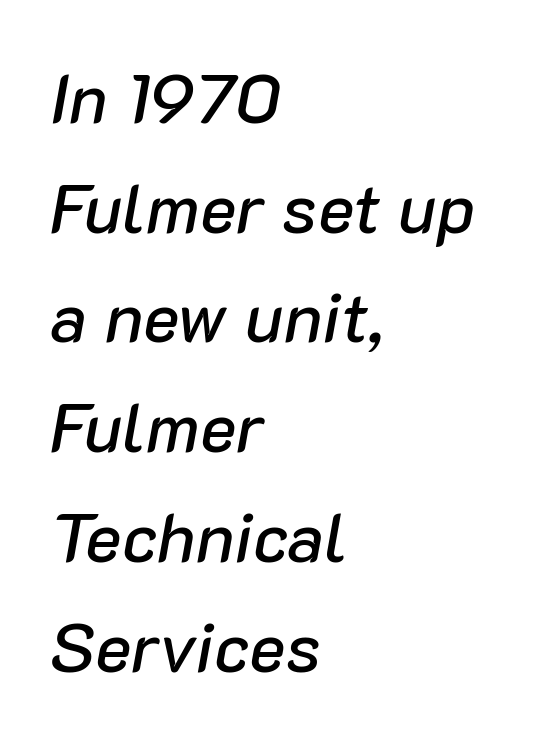
Q: Is the text italic (slanted)? A: Yes, it leans right by about 10 degrees.
Q: Is the text underlined? A: No.
Q: How is the paragraph aligned? A: Left-aligned.
Q: Is the spacing between letters normal or unusually wide? A: Normal.
Q: Is the spacing between lines tight, normal or loose? A: Normal.
Q: Width (condensed, normal, or wide)? A: Normal.
Q: Stroke contrast? A: Low.
Q: x-height? A: Medium.
Q: Monospaced? A: No.
